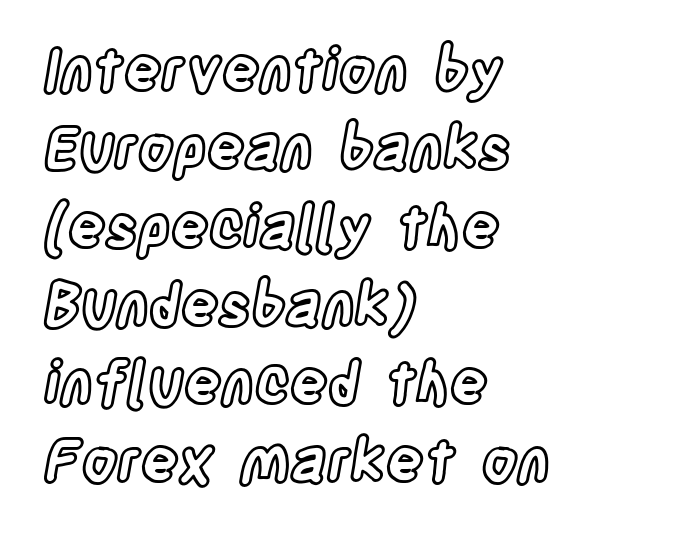
The zone under the glyphs is completely vacant. Is the letter spacing exaggerated? No — it looks like the ordinary default. This sample keeps an unexceptional amount of space between lines. Layout note: lines flush left. Varying glyph widths throughout — classic text-font behaviour.
